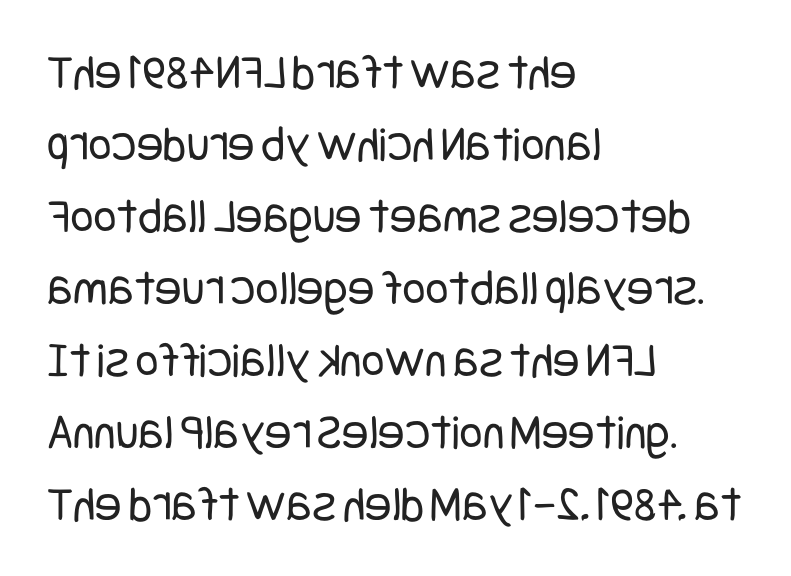
A clean baseline with only descenders dipping below it. Vertical stems look standard width or narrower in stroke. Reading down the column, the eye jumps a familiar distance to each next line. Where is the straight margin? On the left. The font's upright variant was chosen for this text. In terms of letterspacing, this is plain default setting.
